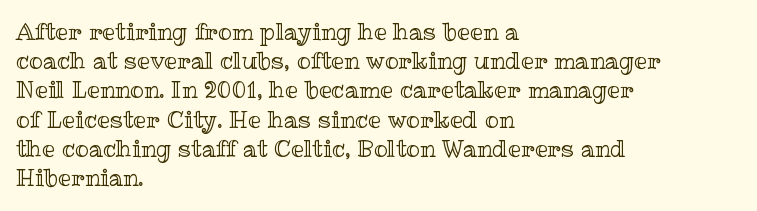
Q: Is the text italic (slanted)? A: No, it is upright.
Q: Is the text underlined? A: No.
Q: How is the paragraph aligned? A: Left-aligned.
Q: Is the spacing between letters normal or unusually wide? A: Normal.
Q: Is the spacing between lines tight, normal or loose? A: Normal.
